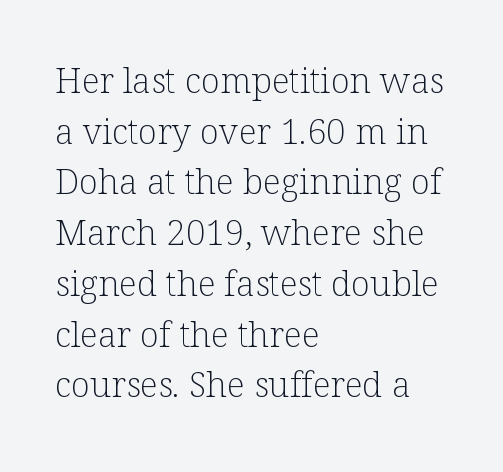
The image shows 35 px light serif type, upright; set left-aligned, normal line spacing (1.45x), normal letter spacing, not underlined; low stroke contrast and a medium x-height.
